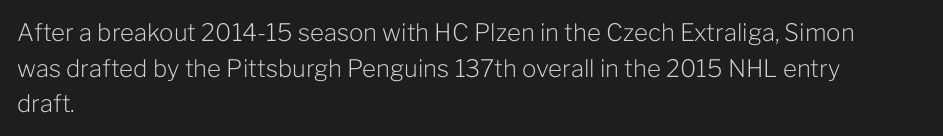
The image shows 24 px text type, upright; set left-aligned, normal line spacing (1.48x), normal letter spacing, not underlined.
